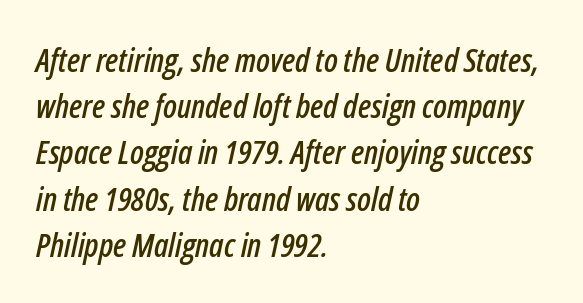
Vertical spacing — default. The face used here is proportionally spaced, like ordinary book or web type. In terms of posture, this sample is oblique. This rendering features lettering with no underline. Caption: multi-line text, flush left, ragged right.
